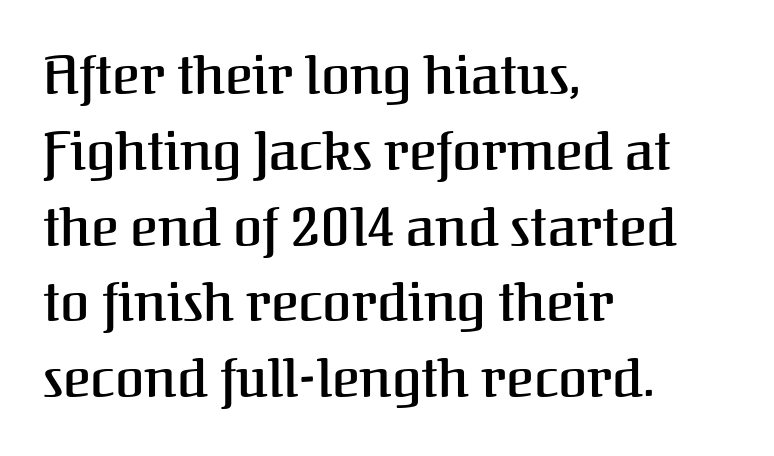
{"serif": "yes", "italic": "no", "bold": "semi", "weight": "semibold", "width": "normal", "stroke_contrast": "medium", "x_height": "medium", "monospaced": "no", "underline": "no", "align": "left", "line_spacing": "normal", "line_spacing_ratio": 1.43, "letter_spacing": "normal", "letter_spacing_em": 0.0, "glyph_px": 53}
